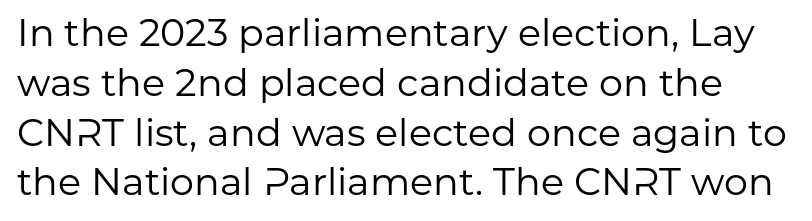
The image shows 38 px regular-weight sans-serif type, upright; set normal line spacing (1.31x), normal letter spacing, not underlined; low stroke contrast and a medium x-height.
